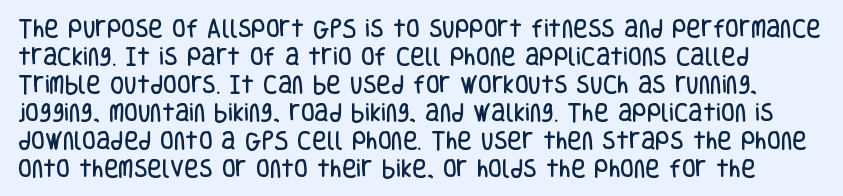
{"italic": "no", "underline": "no", "line_spacing": "normal", "line_spacing_ratio": 1.4, "letter_spacing": "normal", "letter_spacing_em": 0.0, "glyph_px": 20}
